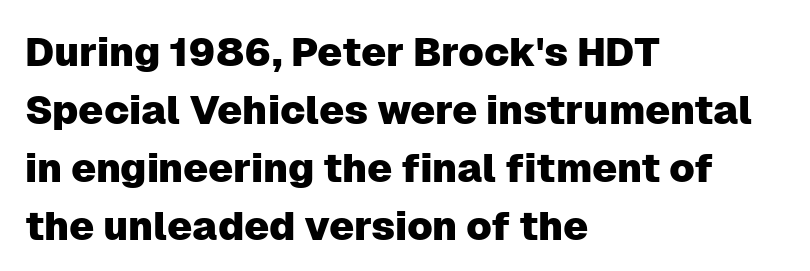
{"serif": "no", "italic": "no", "width": "normal", "stroke_contrast": "low", "x_height": "medium", "monospaced": "no", "underline": "no", "align": "left", "line_spacing": "normal", "line_spacing_ratio": 1.45, "letter_spacing": "normal", "letter_spacing_em": 0.0, "glyph_px": 40}
